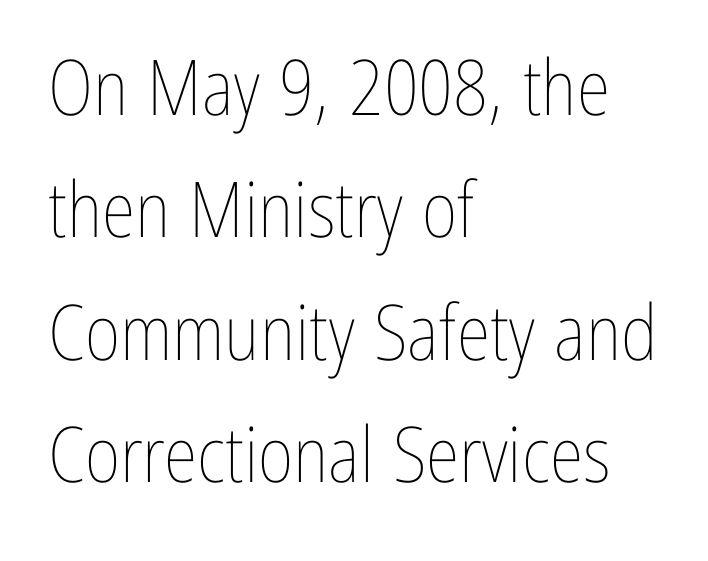
Q: Is the text bold? A: No.
Q: Is the text italic (slanted)? A: No, it is upright.
Q: Is the text underlined? A: No.
Q: How is the paragraph aligned? A: Left-aligned.
Q: Is the spacing between letters normal or unusually wide? A: Normal.
Q: Is the spacing between lines tight, normal or loose? A: Normal.
Q: Width (condensed, normal, or wide)? A: Condensed.
Q: Stroke contrast? A: Low.
Q: x-height? A: Medium.
Q: Monospaced? A: No.
